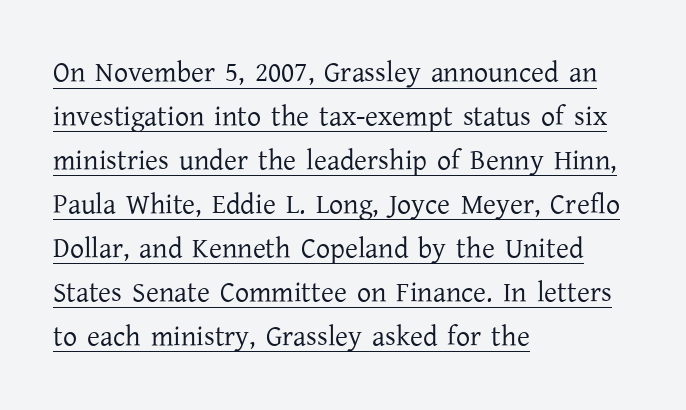
Q: Is the text bold? A: No.
Q: Is the text italic (slanted)? A: No, it is upright.
Q: Is the typeface a serif or a sans-serif typeface? A: Serif.
Q: Is the text underlined? A: Yes.
Q: How is the paragraph aligned? A: Left-aligned.
Q: Is the spacing between letters normal or unusually wide? A: Normal.
Q: Is the spacing between lines tight, normal or loose? A: Normal.
Q: Width (condensed, normal, or wide)? A: Normal.
Q: Stroke contrast? A: Low.
Q: x-height? A: Medium.
Q: Monospaced? A: No.
